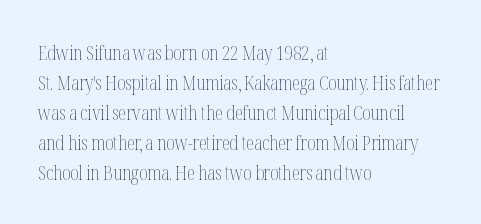
The image shows 20 px text type, upright; set left-aligned, normal line spacing (1.5x), normal letter spacing, not underlined.
